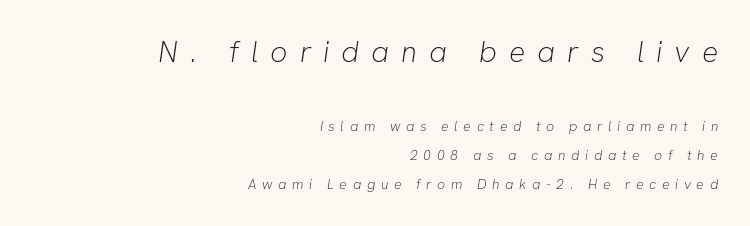
The image shows 30 px light type, italic (leaning right); set right-aligned, loose line spacing (2.05x), unusually wide letter spacing (+0.4 em), not underlined; the first (top) block is 2.14x larger; low stroke contrast and a medium x-height.
